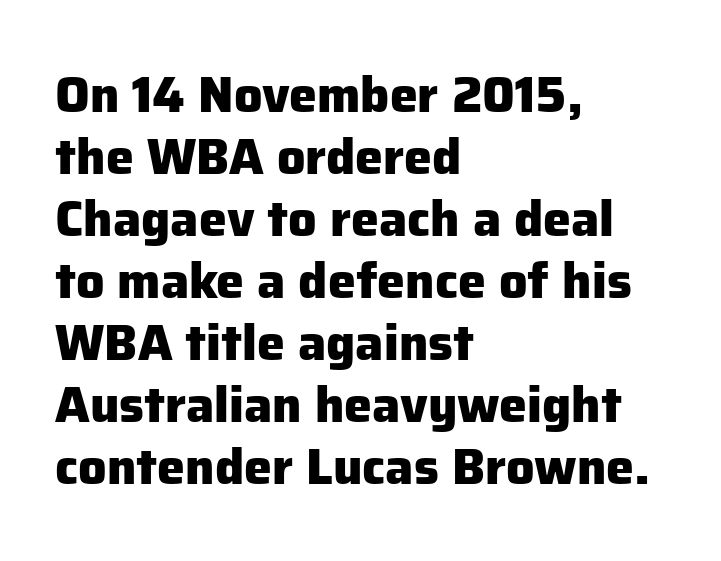
Q: Is the text bold? A: Yes.
Q: Is the text italic (slanted)? A: No, it is upright.
Q: Is the typeface a serif or a sans-serif typeface? A: Sans-serif.
Q: Is the text underlined? A: No.
Q: How is the paragraph aligned? A: Left-aligned.
Q: Is the spacing between letters normal or unusually wide? A: Normal.
Q: Width (condensed, normal, or wide)? A: Normal.
Q: Stroke contrast? A: Low.
Q: x-height? A: Medium.
Q: Monospaced? A: No.
